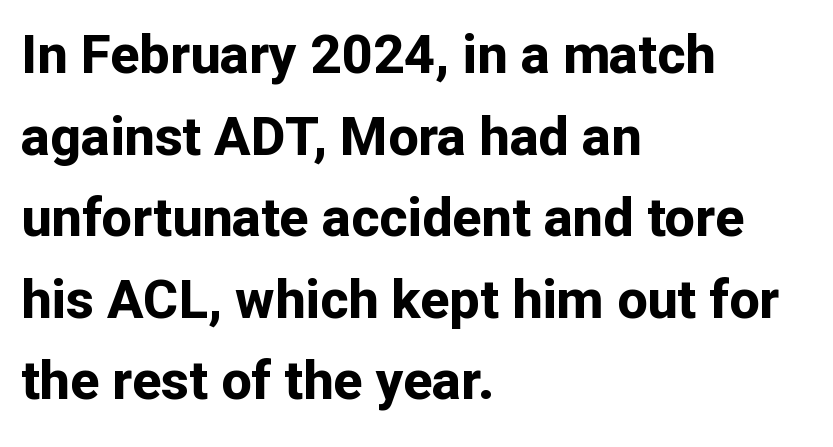
Q: Is the text bold? A: Yes.
Q: Is the text italic (slanted)? A: No, it is upright.
Q: Is the typeface a serif or a sans-serif typeface? A: Sans-serif.
Q: Is the text underlined? A: No.
Q: How is the paragraph aligned? A: Left-aligned.
Q: Is the spacing between letters normal or unusually wide? A: Normal.
Q: Is the spacing between lines tight, normal or loose? A: Normal.
Q: Width (condensed, normal, or wide)? A: Normal.
Q: Stroke contrast? A: Low.
Q: x-height? A: Medium.
Q: Monospaced? A: No.
